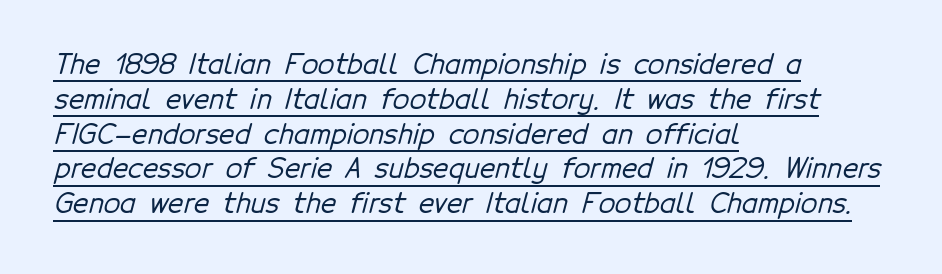
Q: Is the text underlined? A: Yes.
Q: How is the paragraph aligned? A: Left-aligned.
Q: Is the spacing between letters normal or unusually wide? A: Normal.
Q: Is the spacing between lines tight, normal or loose? A: Normal.
